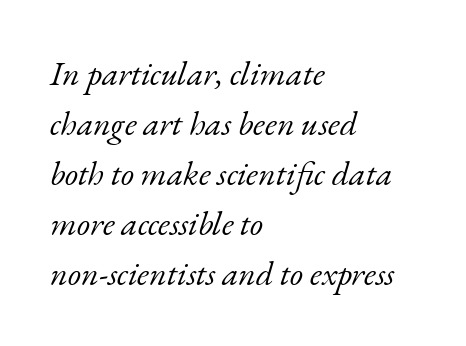
{"serif": "yes", "italic": "yes", "lean": "right", "slant_degrees": 17, "bold": "no", "weight": "light", "width": "normal", "stroke_contrast": "low", "x_height": "small", "monospaced": "no", "underline": "no", "align": "left", "line_spacing": "normal", "line_spacing_ratio": 1.47, "letter_spacing": "normal", "letter_spacing_em": 0.0, "glyph_px": 34}
